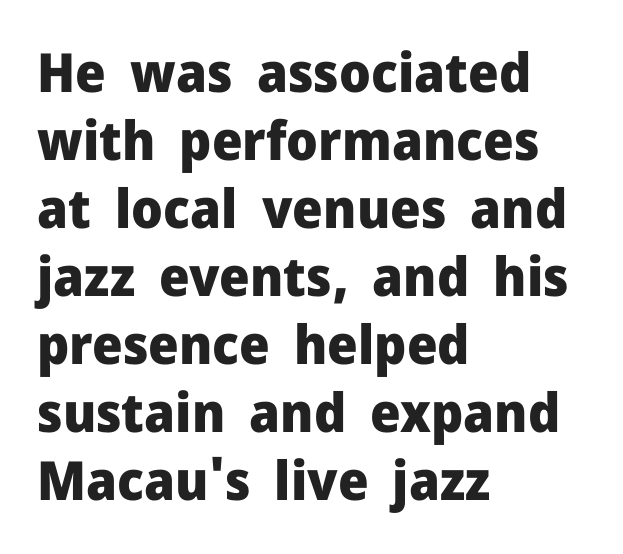
{"serif": "no", "italic": "no", "bold": "yes", "weight": "heavy", "width": "normal", "stroke_contrast": "low", "x_height": "medium", "monospaced": "no", "underline": "no", "align": "left", "line_spacing": "normal", "line_spacing_ratio": 1.26, "letter_spacing": "normal", "letter_spacing_em": 0.0, "glyph_px": 54}
